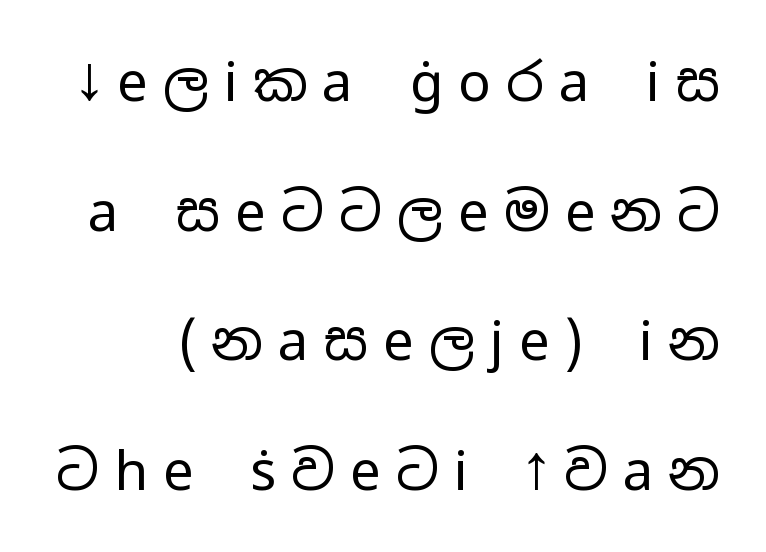
Observe the absence of serifs on each vertical stroke in this sample. Does the leading feel generous? Absolutely, it's lavish. A light-to-regular cut is what we see here. Is this a fixed-width face? No — the glyphs have proportional, varying widths.
